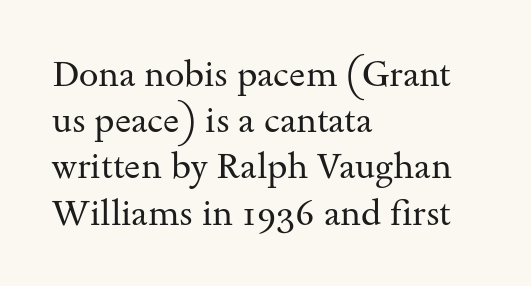
{"serif": "yes", "italic": "no", "bold": "no", "weight": "regular", "width": "wide", "stroke_contrast": "medium", "x_height": "small", "monospaced": "no", "underline": "no", "align": "left", "line_spacing": "normal", "line_spacing_ratio": 1.32, "letter_spacing": "normal", "letter_spacing_em": 0.0, "glyph_px": 35}
